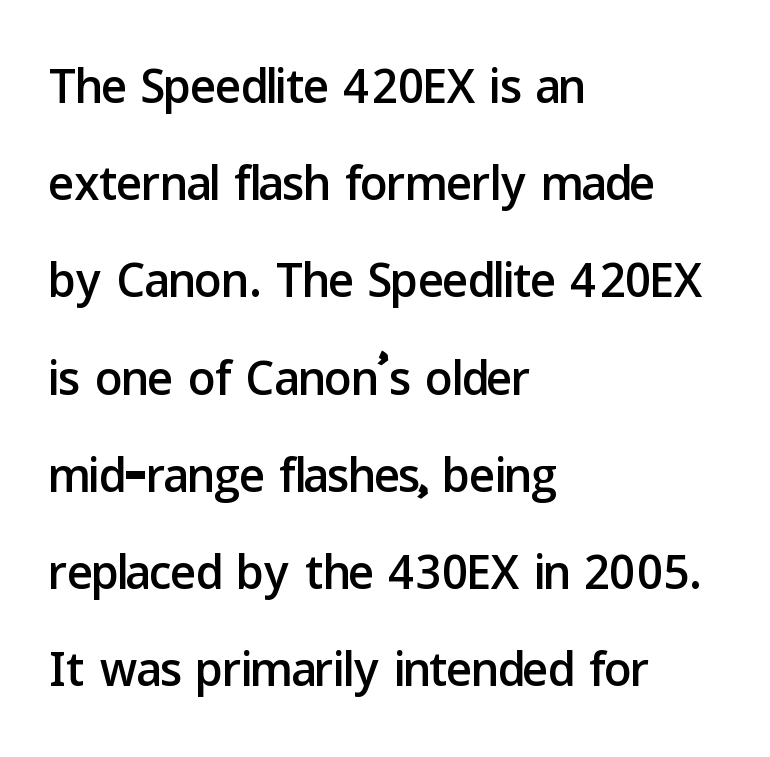
Lines of text with bare space underneath. Nope, not italic — everything's standing straight. Spacing verdict: proportional, widths tailored to each character. The passage shown has conventional tracking throughout.
